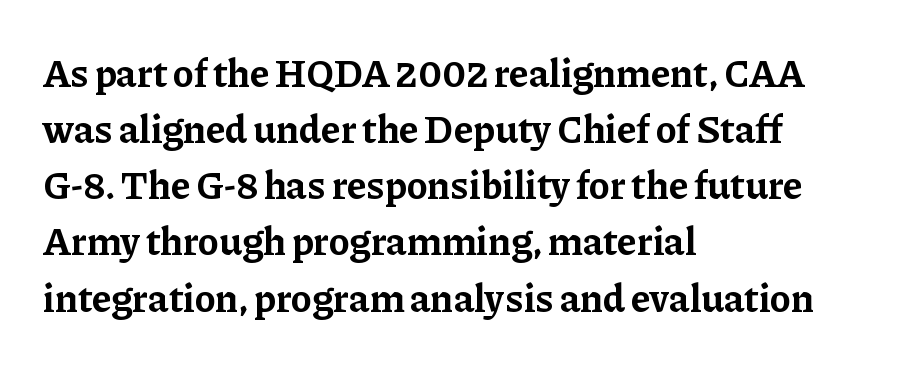
{"serif": "yes", "italic": "no", "bold": "yes", "weight": "bold", "width": "normal", "stroke_contrast": "low", "x_height": "medium", "monospaced": "no", "underline": "no", "align": "left", "line_spacing": "normal", "line_spacing_ratio": 1.44, "letter_spacing": "normal", "letter_spacing_em": 0.0, "glyph_px": 39}
